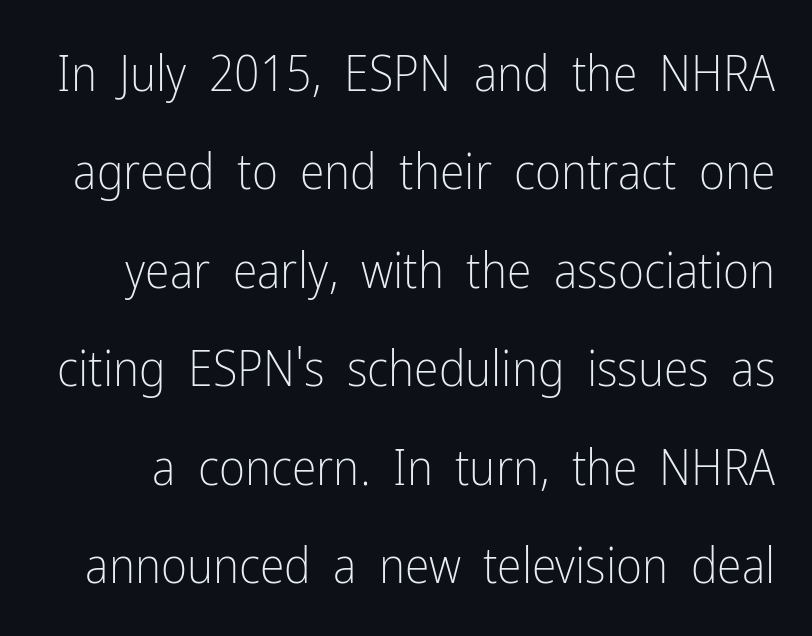
Q: Is the text bold? A: No.
Q: Is the text italic (slanted)? A: No, it is upright.
Q: Is the typeface a serif or a sans-serif typeface? A: Sans-serif.
Q: Is the text underlined? A: No.
Q: Is the spacing between letters normal or unusually wide? A: Normal.
Q: Is the spacing between lines tight, normal or loose? A: Loose.
Q: Width (condensed, normal, or wide)? A: Condensed.
Q: Stroke contrast? A: Low.
Q: x-height? A: Medium.
Q: Monospaced? A: No.
